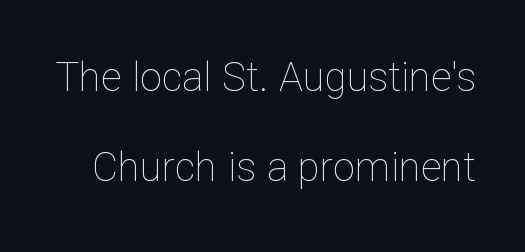
{"italic": "no", "bold": "no", "weight": "thin", "width": "normal", "stroke_contrast": "low", "x_height": "medium", "monospaced": "no", "underline": "no", "line_spacing": "loose", "line_spacing_ratio": 2.24, "letter_spacing": "normal", "letter_spacing_em": 0.0, "glyph_px": 40}
